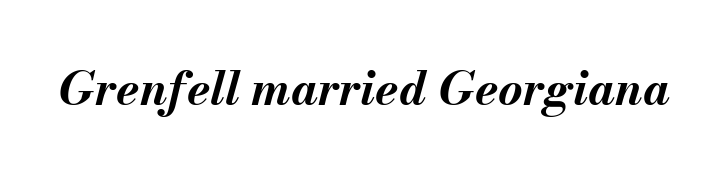
Every letter is thick-stroked: bold, no question. The specimen reads as italic at a glance. Letters rest on an invisible, unmarked baseline. A typesetter would call this proportional, since set widths differ per character.
